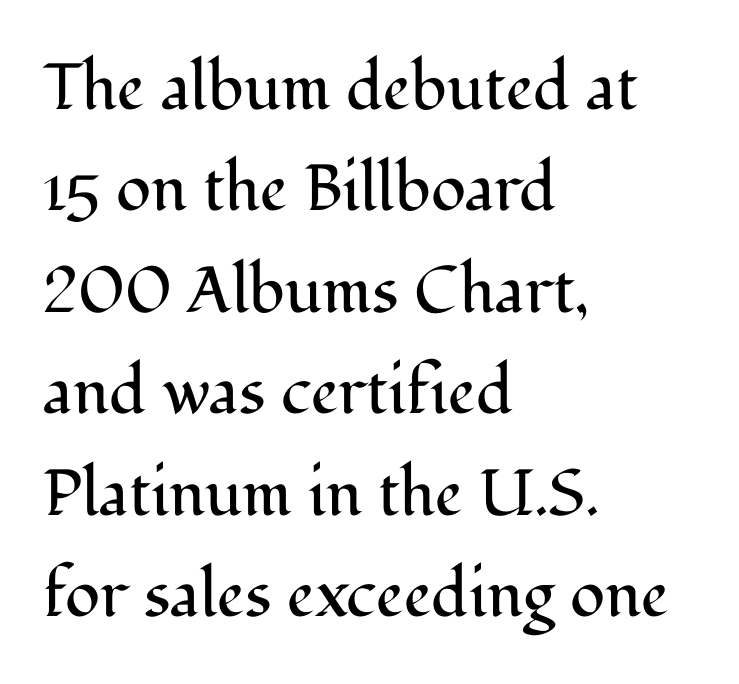
The image shows 65 px regular-weight serif type, upright; set left-aligned, normal line spacing (1.56x), normal letter spacing, not underlined; medium stroke contrast and a medium x-height.
